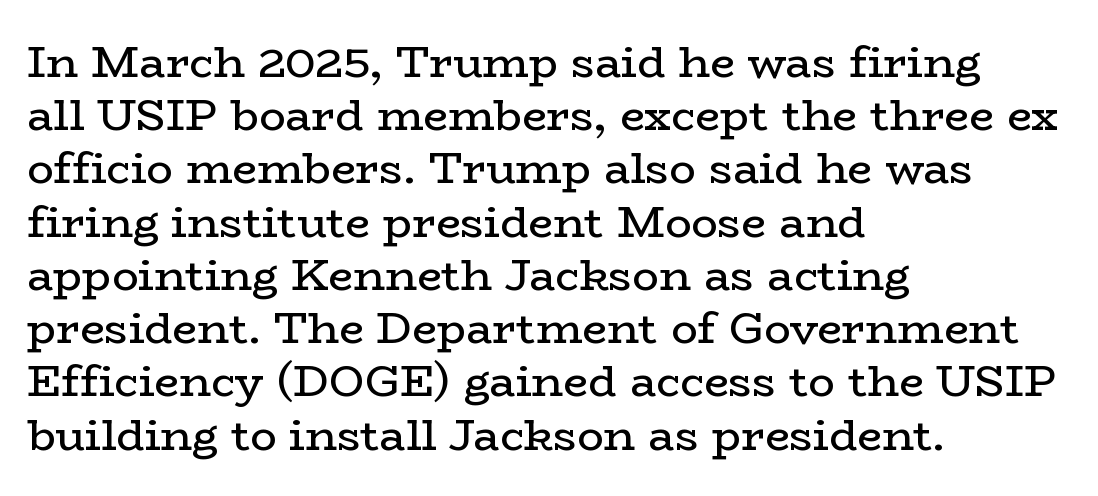
{"serif": "yes", "italic": "no", "bold": "no", "weight": "regular", "width": "wide", "stroke_contrast": "low", "x_height": "medium", "monospaced": "no", "underline": "no", "align": "left", "line_spacing_ratio": 1.21, "letter_spacing": "normal", "letter_spacing_em": 0.0, "glyph_px": 44}
